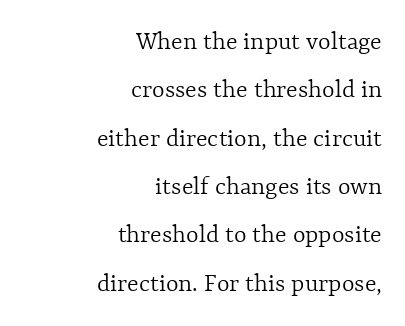
The image shows 27 px text type, upright; set right-aligned, line spacing 1.79x, normal letter spacing, not underlined.
